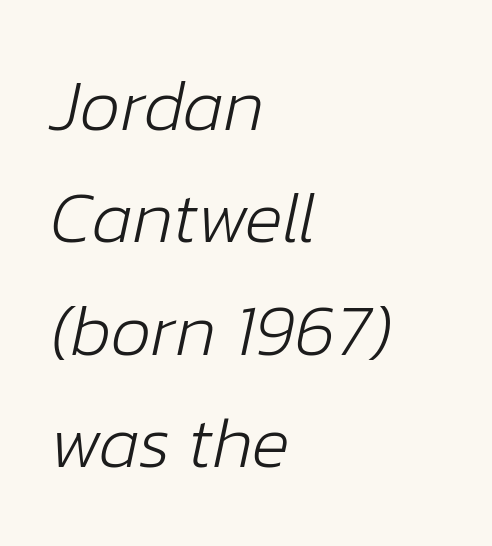
Q: Is the text bold? A: No.
Q: Is the text italic (slanted)? A: Yes, it leans right by about 12 degrees.
Q: Is the text underlined? A: No.
Q: How is the paragraph aligned? A: Left-aligned.
Q: Is the spacing between letters normal or unusually wide? A: Normal.
Q: Is the spacing between lines tight, normal or loose? A: Normal.
Q: Width (condensed, normal, or wide)? A: Normal.
Q: Stroke contrast? A: Low.
Q: x-height? A: Medium.
Q: Monospaced? A: No.
